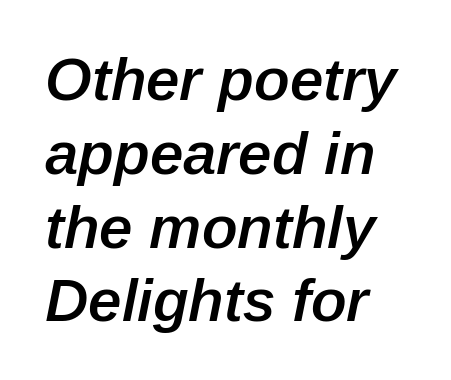
{"italic": "yes", "lean": "right", "slant_degrees": 12, "bold": "semi", "weight": "semibold", "width": "normal", "stroke_contrast": "low", "x_height": "medium", "monospaced": "no", "underline": "no", "align": "left", "line_spacing_ratio": 1.23, "letter_spacing": "normal", "letter_spacing_em": 0.0, "glyph_px": 60}
